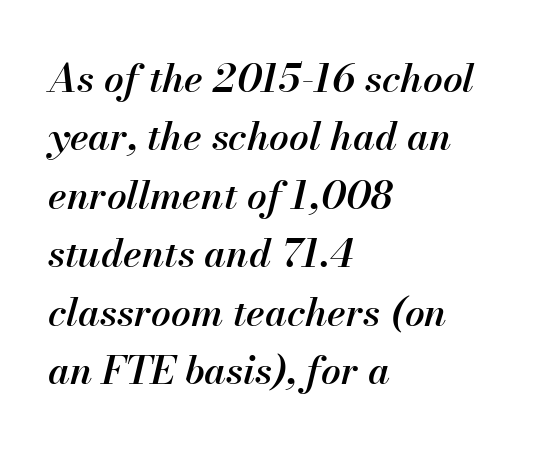
The image shows 39 px semibold type, italic (leaning right); set left-aligned, normal line spacing (1.5x), normal letter spacing, not underlined; medium stroke contrast and a small x-height.
